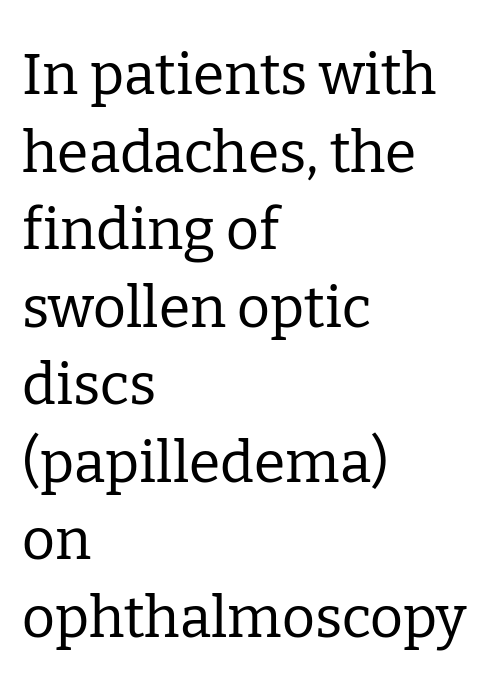
Q: Is the text bold? A: No.
Q: Is the text italic (slanted)? A: No, it is upright.
Q: Is the typeface a serif or a sans-serif typeface? A: Serif.
Q: Is the text underlined? A: No.
Q: How is the paragraph aligned? A: Left-aligned.
Q: Is the spacing between letters normal or unusually wide? A: Normal.
Q: Is the spacing between lines tight, normal or loose? A: Normal.
Q: Width (condensed, normal, or wide)? A: Normal.
Q: Stroke contrast? A: Low.
Q: x-height? A: Medium.
Q: Monospaced? A: No.
